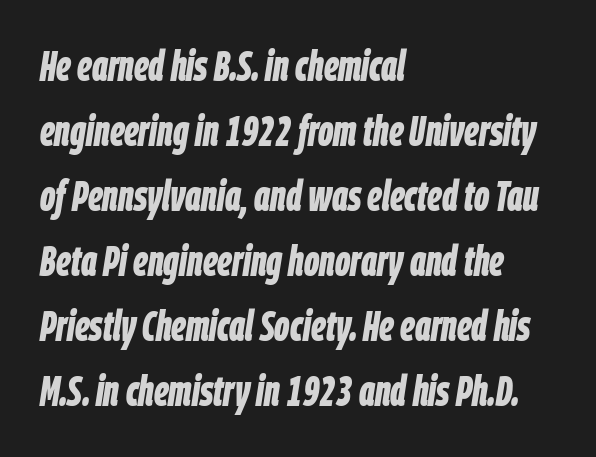
Horizontally, the lines are justified to the leading edge only. The face used here is proportionally spaced, like ordinary book or web type. Leading matches the norm, producing a regular column. Caption: bold face, heavy strokes. Beneath every word, the page is bare.
